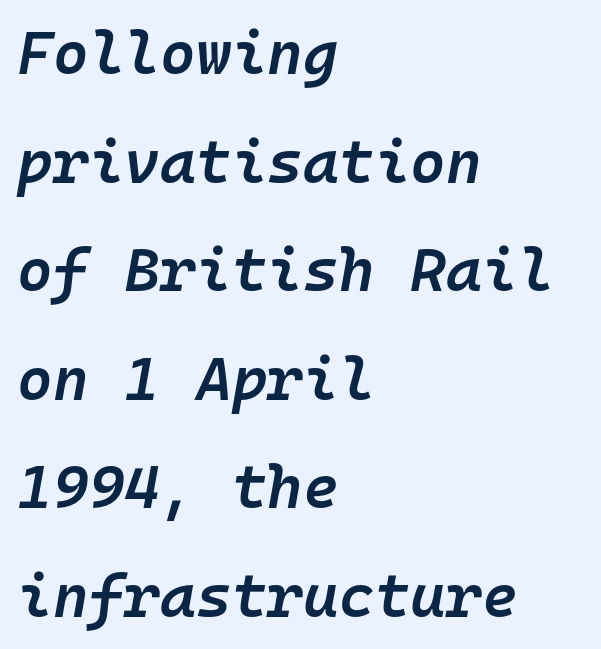
A bare baseline throughout the passage. Think of a typewriter: that constant character pitch is what you see here. A somewhat darkened texture: the type is semibold rather than bold. Is the block centered? No — it sits flush against the left margin. How are the letters spaced? Ordinarily, with no added tracking. This sample uses an oblique cut, with every glyph tilted off the vertical.
